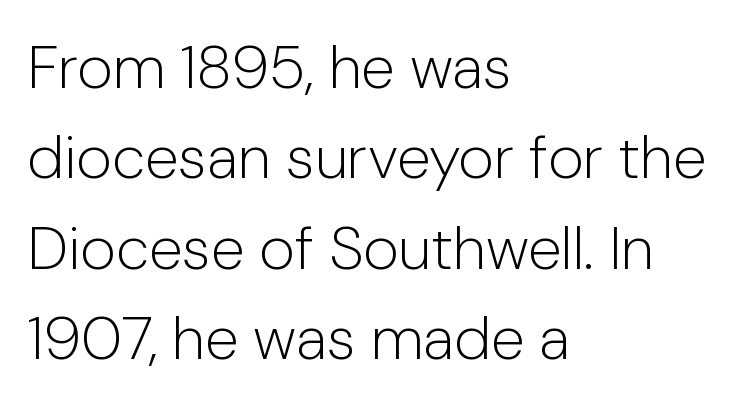
{"serif": "no", "italic": "no", "bold": "no", "weight": "light", "width": "normal", "stroke_contrast": "low", "x_height": "medium", "monospaced": "no", "underline": "no", "align": "left", "line_spacing": "normal", "line_spacing_ratio": 1.48, "letter_spacing": "normal", "letter_spacing_em": 0.0, "glyph_px": 61}
